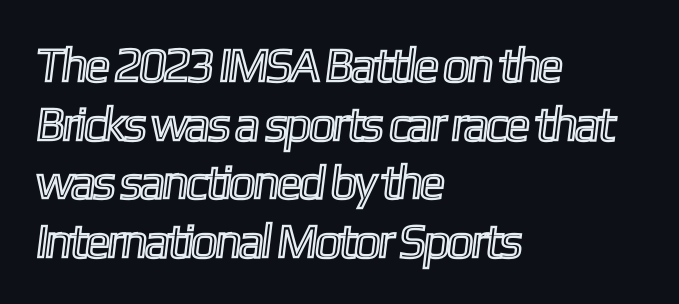
Q: Is the text underlined? A: No.
Q: How is the paragraph aligned? A: Left-aligned.
Q: Is the spacing between letters normal or unusually wide? A: Normal.
Q: Width (condensed, normal, or wide)? A: Condensed.
Q: x-height? A: Medium.
Q: Monospaced? A: No.
